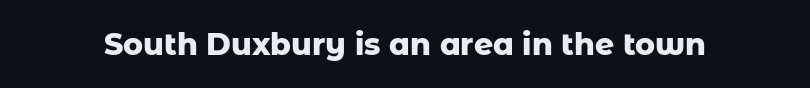
Q: Is the text bold? A: Yes.
Q: Is the text italic (slanted)? A: No, it is upright.
Q: Is the typeface a serif or a sans-serif typeface? A: Sans-serif.
Q: Is the text underlined? A: No.
Q: Is the spacing between letters normal or unusually wide? A: Normal.
Q: Width (condensed, normal, or wide)? A: Normal.
Q: Stroke contrast? A: Low.
Q: x-height? A: Medium.
Q: Monospaced? A: No.
